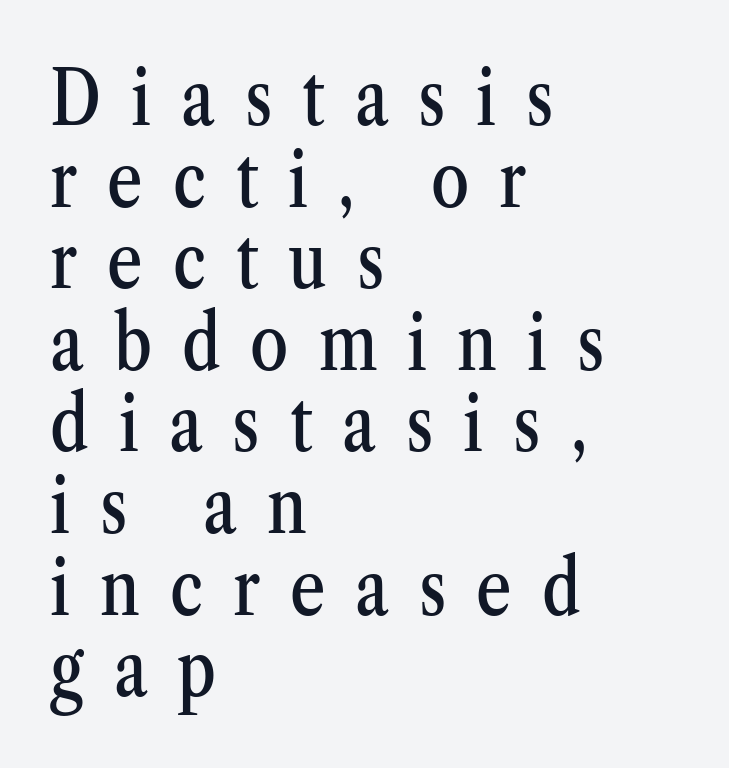
The image shows 77 px condensed serif type, upright; set left-aligned, tight line spacing (1.06x), unusually wide letter spacing (+0.39 em), not underlined; medium stroke contrast and a medium x-height.
